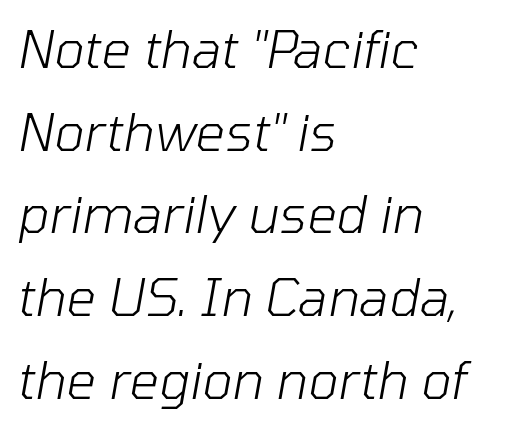
The image shows 52 px light type, italic (leaning right); set left-aligned, normal line spacing (1.59x), normal letter spacing, not underlined; low stroke contrast and a medium x-height.
